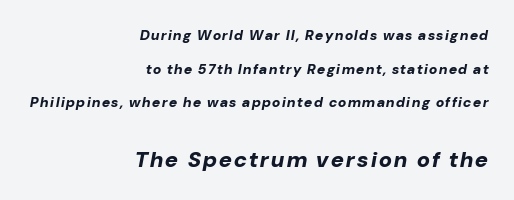
{"italic": "yes", "lean": "right", "slant_degrees": 10, "bold": "yes", "underline": "no", "align": "right", "line_spacing": "loose", "line_spacing_ratio": 2.41, "larger_block": "second", "size_ratio": 1.57, "glyph_px": 22}
